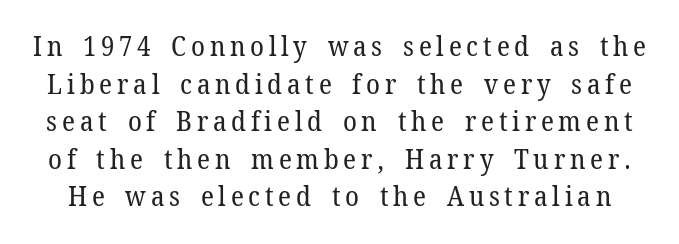
Think standard paragraph weight, or any step lighter than that. If you drew a line through each stem, it would be perfectly vertical. Each new line begins a customary step beneath the previous one. The zone under the glyphs is completely vacant. Regarding serifs, this sample has them.
